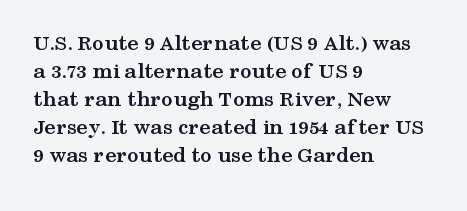
Q: Is the text bold? A: Yes.
Q: Is the text italic (slanted)? A: No, it is upright.
Q: Is the text underlined? A: No.
Q: How is the paragraph aligned? A: Left-aligned.
Q: Is the spacing between letters normal or unusually wide? A: Normal.
